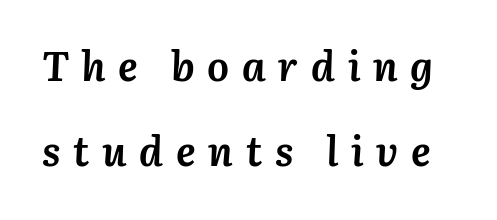
The space directly below the letters is spotless. Line spacing here is loose. Character widths vary here, with narrow letters taking less room than wide ones. Rendered with sloped, italic letterforms.
